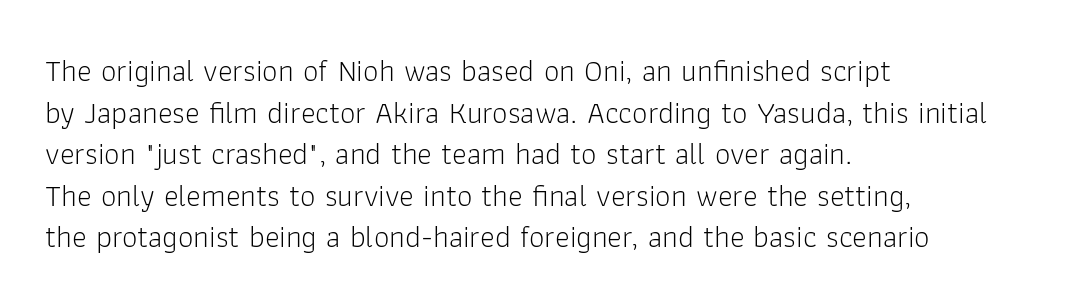
The type is set solid horizontally, with unmodified tracking. Weight: regular or lighter. A student would call this left alignment; a typographer would say flush left, rag right. Observe the absence of serifs on each vertical stroke in this sample. Ordinary non-slanted type is in use. The letters advance in unequal steps, a hallmark of proportional type.
